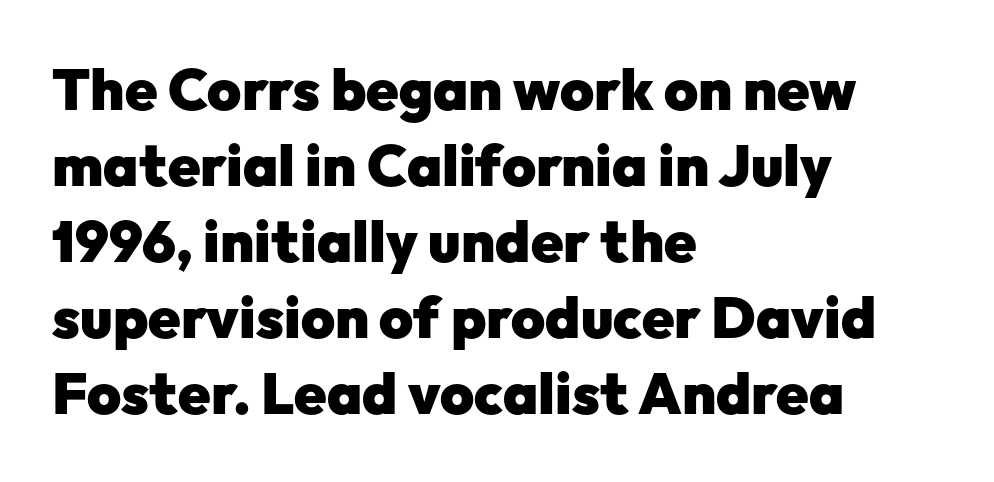
Q: Is the text bold? A: Yes.
Q: Is the text italic (slanted)? A: No, it is upright.
Q: Is the typeface a serif or a sans-serif typeface? A: Sans-serif.
Q: Is the text underlined? A: No.
Q: How is the paragraph aligned? A: Left-aligned.
Q: Is the spacing between letters normal or unusually wide? A: Normal.
Q: Is the spacing between lines tight, normal or loose? A: Normal.
Q: Width (condensed, normal, or wide)? A: Normal.
Q: Stroke contrast? A: Low.
Q: x-height? A: Medium.
Q: Monospaced? A: No.
